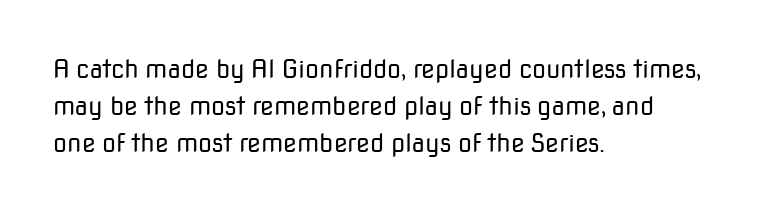
A typesetter would call this leading conventional body-copy spacing. Descender tails drop into unmarked territory. Visually the block forms a straight wall on the left and a jagged coastline on the right. Do the letters lean? They stand straight.
